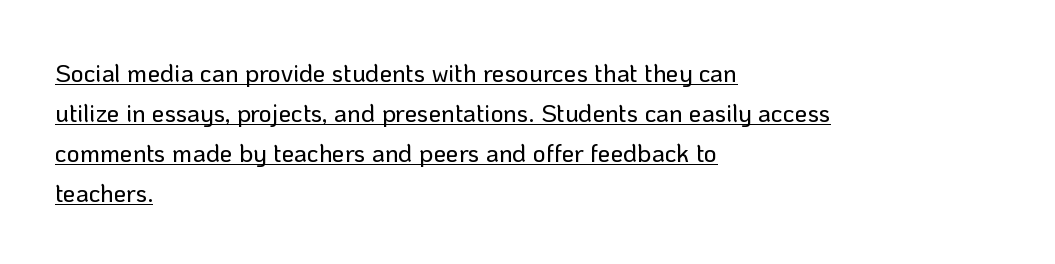
Tracking here is standard; glyphs follow each other at the usual distance. Tall strokes in this sample are plumb rather than angled. Reading down the block, your eye returns to a fixed left position each line. Check the space under the baseline: a stroke is drawn there.
